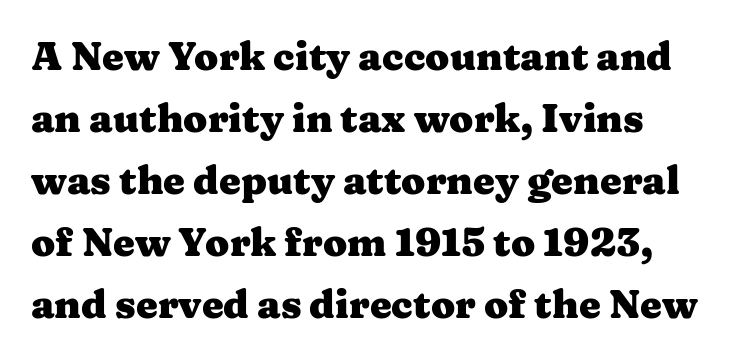
{"serif": "yes", "italic": "no", "bold": "yes", "weight": "heavy", "width": "wide", "stroke_contrast": "medium", "x_height": "medium", "monospaced": "no", "underline": "no", "align": "left", "line_spacing": "normal", "line_spacing_ratio": 1.59, "letter_spacing": "normal", "letter_spacing_em": 0.0, "glyph_px": 39}
